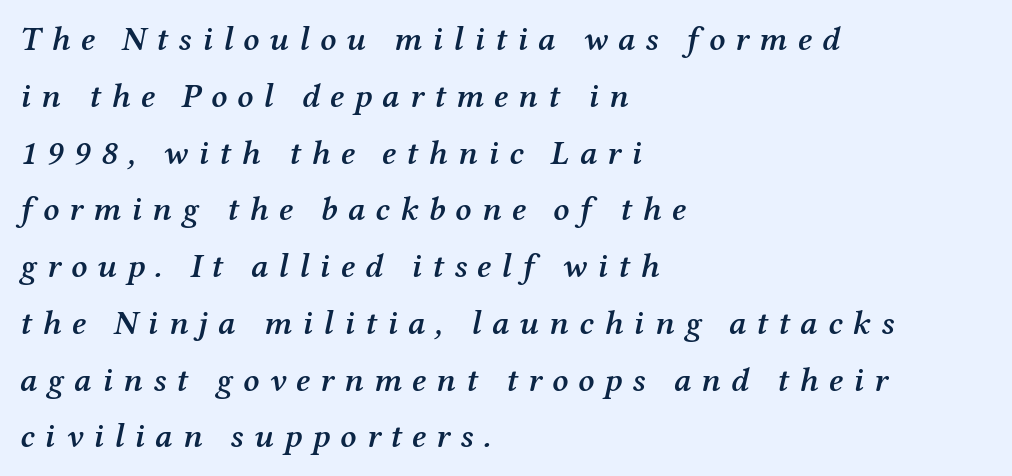
Q: Is the text bold? A: Semi-bold.
Q: Is the text italic (slanted)? A: Yes, it leans right by about 12 degrees.
Q: Is the typeface a serif or a sans-serif typeface? A: Serif.
Q: Is the text underlined? A: No.
Q: How is the paragraph aligned? A: Left-aligned.
Q: Is the spacing between letters normal or unusually wide? A: Unusually wide.
Q: Is the spacing between lines tight, normal or loose? A: Normal.
Q: Width (condensed, normal, or wide)? A: Normal.
Q: Stroke contrast? A: Medium.
Q: x-height? A: Medium.
Q: Monospaced? A: No.
